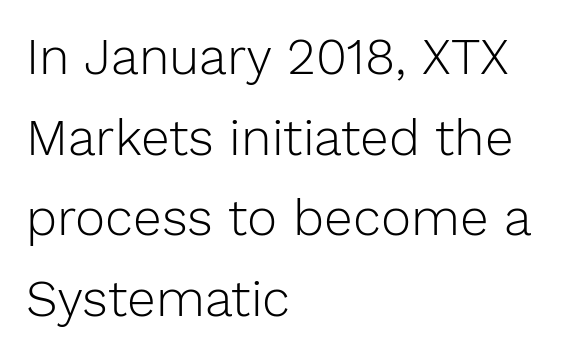
A normal amount of white space separates one row of letters from the next. The strip under each line holds only bare page. What kind of face is this? One without serifs — a sans. Unbolded letterforms with no extra heft.
